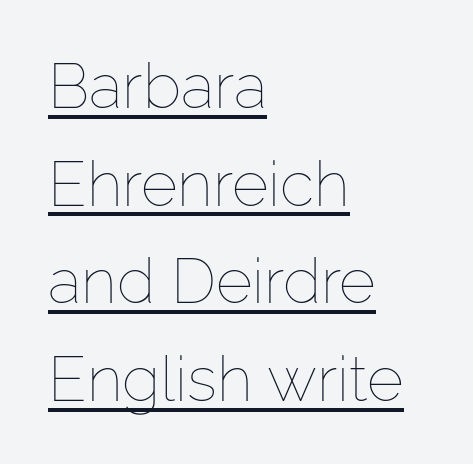
{"italic": "no", "bold": "no", "weight": "thin", "width": "normal", "stroke_contrast": "low", "x_height": "medium", "monospaced": "no", "underline": "yes", "align": "left", "line_spacing": "normal", "line_spacing_ratio": 1.55, "letter_spacing": "normal", "letter_spacing_em": 0.0, "glyph_px": 63}
